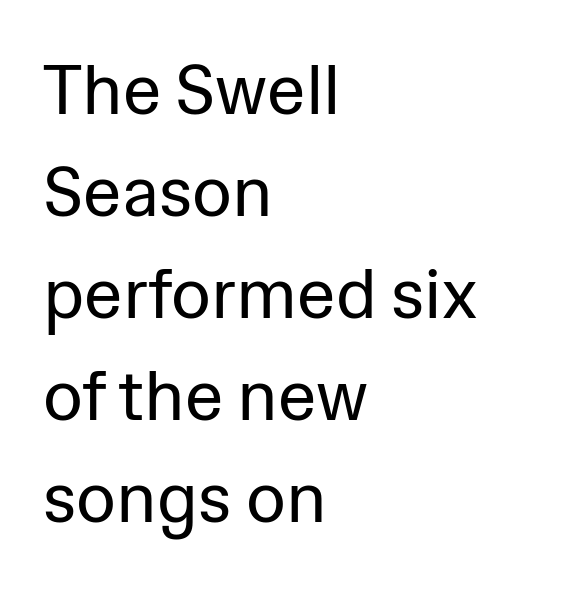
{"serif": "no", "italic": "no", "bold": "no", "weight": "regular", "width": "normal", "stroke_contrast": "low", "x_height": "medium", "monospaced": "no", "underline": "no", "align": "left", "line_spacing": "normal", "line_spacing_ratio": 1.48, "letter_spacing": "normal", "letter_spacing_em": 0.0, "glyph_px": 69}
